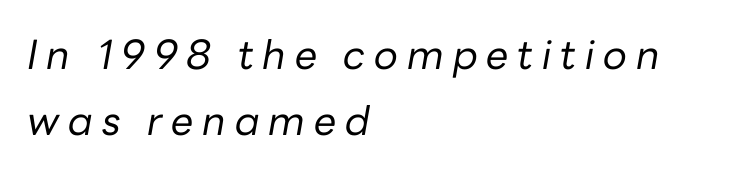
Q: Is the text bold? A: No.
Q: Is the text italic (slanted)? A: Yes, it leans right by about 10 degrees.
Q: Is the text underlined? A: No.
Q: How is the paragraph aligned? A: Left-aligned.
Q: Is the spacing between letters normal or unusually wide? A: Unusually wide.
Q: Is the spacing between lines tight, normal or loose? A: Normal.
Q: Width (condensed, normal, or wide)? A: Normal.
Q: Stroke contrast? A: Low.
Q: x-height? A: Medium.
Q: Monospaced? A: No.
